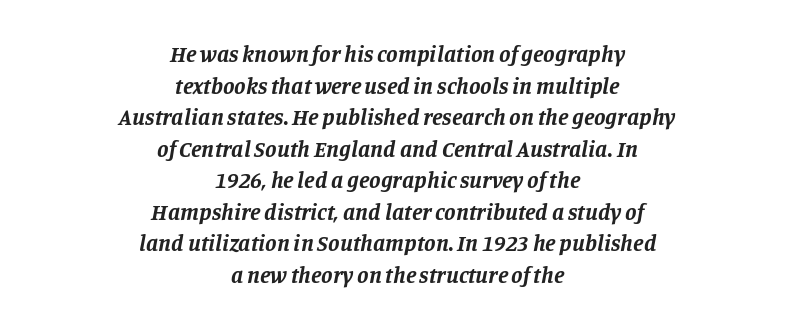
Q: Is the text bold? A: Yes.
Q: Is the text italic (slanted)? A: Yes, it leans right by about 11 degrees.
Q: Is the text underlined? A: No.
Q: How is the paragraph aligned? A: Centered.
Q: Is the spacing between letters normal or unusually wide? A: Normal.
Q: Is the spacing between lines tight, normal or loose? A: Normal.
